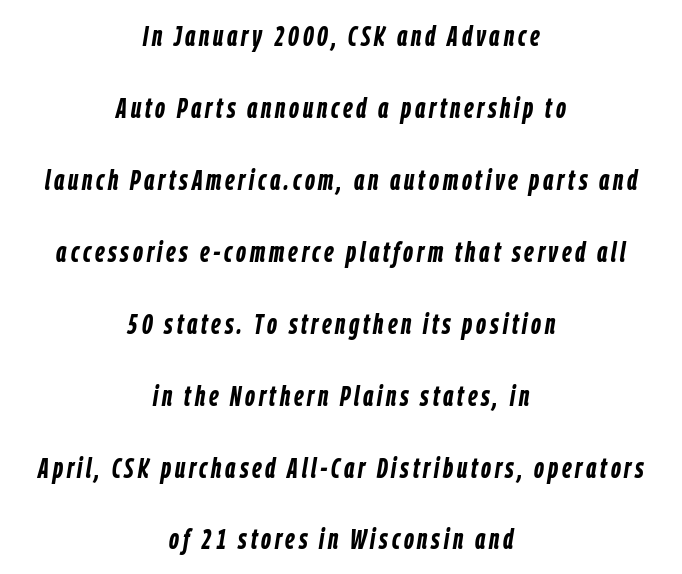
Caption: multi-line text, centered on the measure. Clear beneath every line of the passage. Note the varied advance widths — an 'i' is clearly narrower than an 'm'. Successive baselines arrive slowly, with a big drop between each. The specimen reads as italic at a glance. The sample has been set heavy, in full bold.
